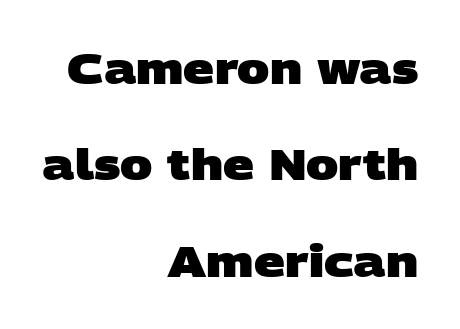
Q: Is the text bold? A: Yes.
Q: Is the typeface a serif or a sans-serif typeface? A: Sans-serif.
Q: Is the text underlined? A: No.
Q: How is the paragraph aligned? A: Right-aligned.
Q: Is the spacing between letters normal or unusually wide? A: Normal.
Q: Is the spacing between lines tight, normal or loose? A: Loose.
Q: Width (condensed, normal, or wide)? A: Wide.
Q: Stroke contrast? A: Low.
Q: x-height? A: Large.
Q: Monospaced? A: No.
